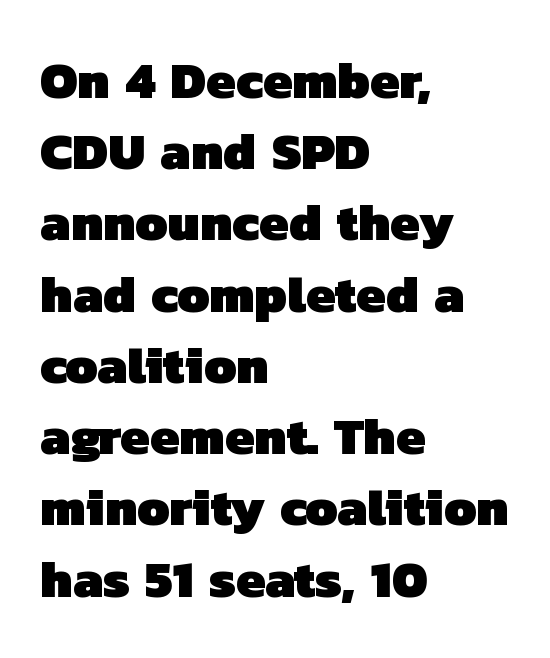
{"serif": "no", "bold": "yes", "weight": "heavy", "width": "normal", "stroke_contrast": "low", "x_height": "medium", "monospaced": "no", "underline": "no", "align": "left", "line_spacing": "normal", "line_spacing_ratio": 1.37, "letter_spacing": "normal", "letter_spacing_em": 0.0, "glyph_px": 52}
